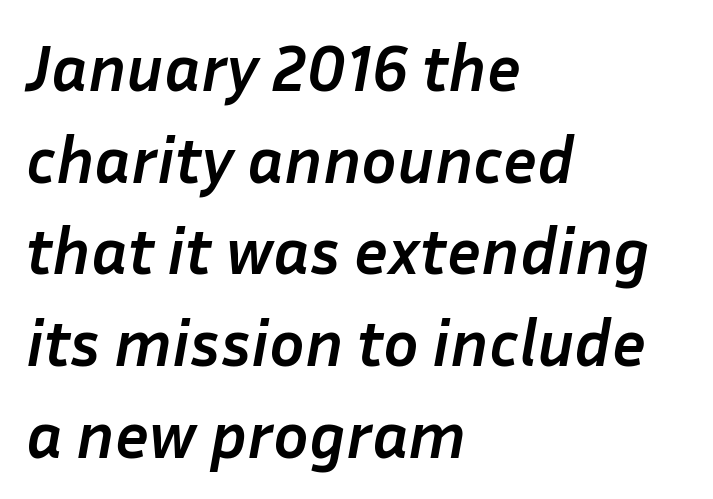
The image shows 66 px semibold type, italic (leaning right); set left-aligned, normal line spacing (1.39x), normal letter spacing, not underlined; low stroke contrast and a medium x-height.
